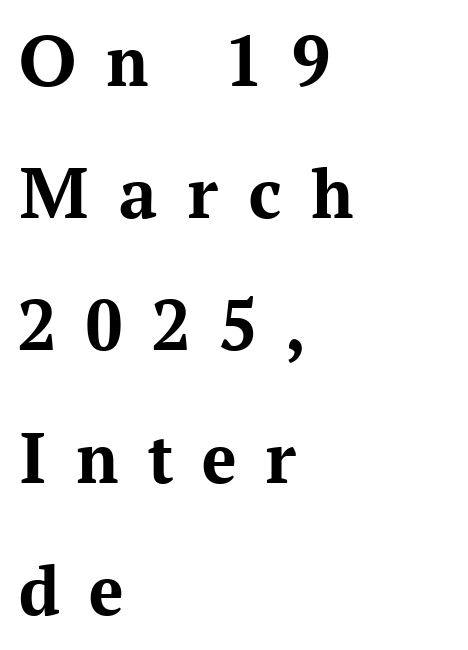
The image shows 76 px bold serif type, upright; set left-aligned, line spacing 1.74x, unusually wide letter spacing (+0.38 em), not underlined; medium stroke contrast and a medium x-height.
